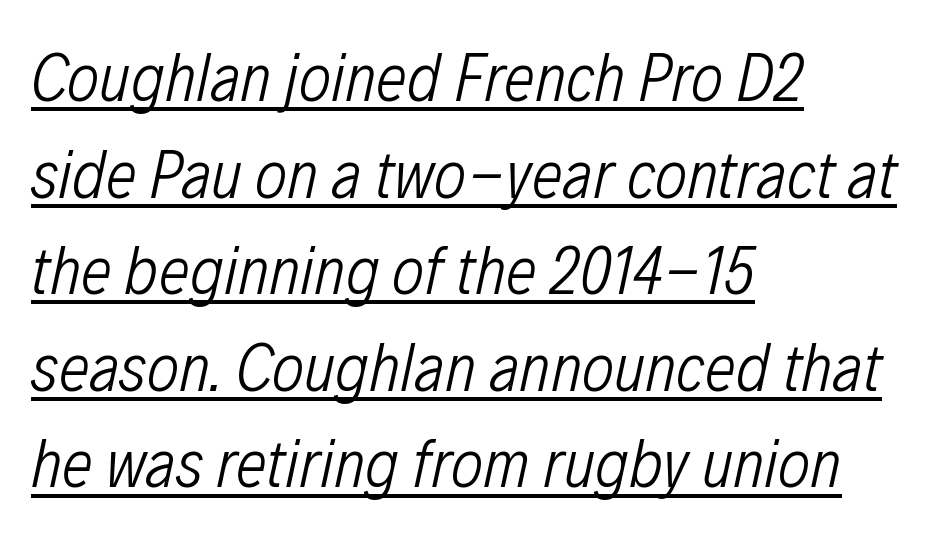
Q: Is the text bold? A: No.
Q: Is the text italic (slanted)? A: Yes, it leans right by about 12 degrees.
Q: Is the text underlined? A: Yes.
Q: How is the paragraph aligned? A: Left-aligned.
Q: Is the spacing between letters normal or unusually wide? A: Normal.
Q: Is the spacing between lines tight, normal or loose? A: Normal.
Q: Width (condensed, normal, or wide)? A: Condensed.
Q: Stroke contrast? A: Low.
Q: x-height? A: Medium.
Q: Monospaced? A: No.
